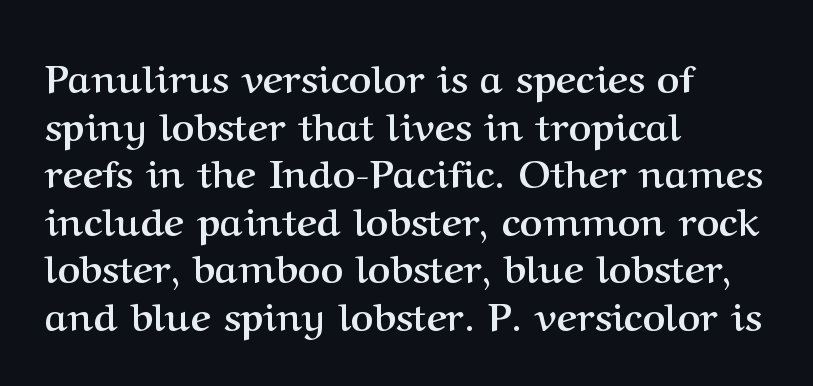
{"serif": "yes", "italic": "no", "bold": "yes", "weight": "semibold", "width": "normal", "stroke_contrast": "medium", "x_height": "medium", "monospaced": "no", "underline": "no", "align": "left", "line_spacing_ratio": 1.22, "letter_spacing": "normal", "letter_spacing_em": 0.0, "glyph_px": 39}
